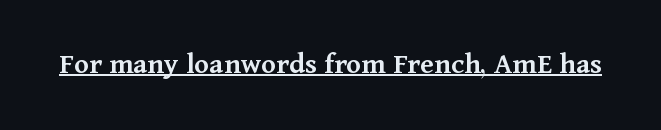
{"serif": "yes", "italic": "no", "bold": "semi", "weight": "semibold", "width": "normal", "stroke_contrast": "medium", "x_height": "medium", "monospaced": "no", "underline": "yes", "letter_spacing": "normal", "letter_spacing_em": 0.0, "glyph_px": 31}
